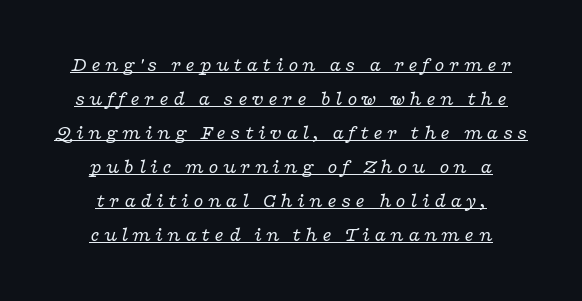
The image shows 20 px text type, italic (leaning right); set centered, normal line spacing (1.7x), unusually wide letter spacing (+0.2 em), underlined.
